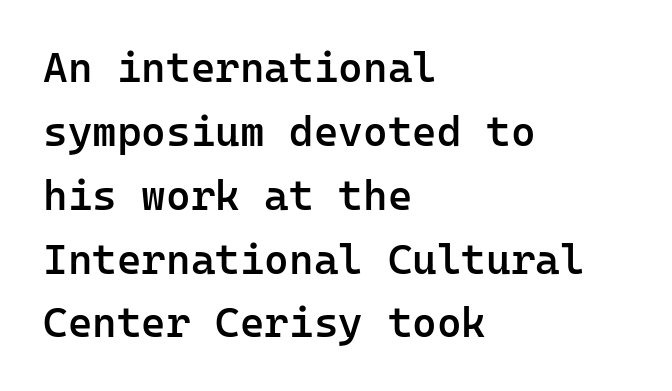
The image shows 42 px semibold sans-serif type, upright, monospaced; set left-aligned, normal line spacing (1.52x), normal letter spacing, not underlined; low stroke contrast and a medium x-height.
